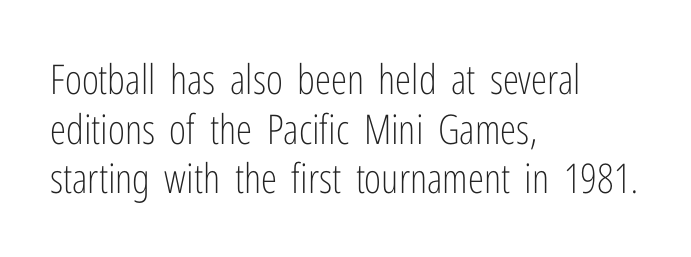
{"serif": "no", "italic": "no", "bold": "no", "weight": "light", "width": "condensed", "stroke_contrast": "low", "x_height": "medium", "monospaced": "no", "underline": "no", "align": "left", "line_spacing_ratio": 1.21, "letter_spacing": "normal", "letter_spacing_em": 0.0, "glyph_px": 41}
